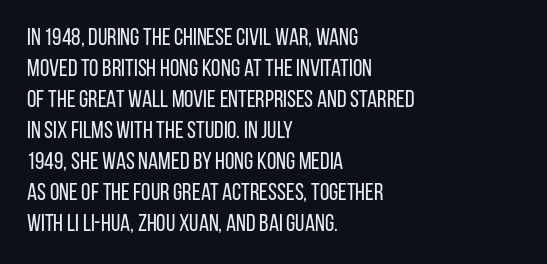
These lines keep a tight, regular rhythm from letter to letter. Notice how descenders clear the ascenders below comfortably — that's standard leading. These lines were composed using upright roman letters. One-word summary of the alignment: left. Nobody drew a line under any word here. The typesetting does not lean heavy: it is not bold.
